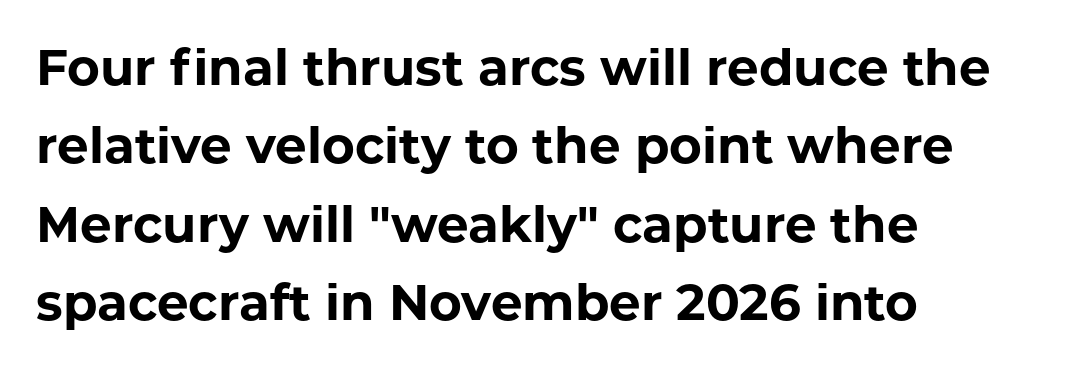
{"serif": "no", "italic": "no", "bold": "yes", "weight": "bold", "width": "normal", "stroke_contrast": "low", "x_height": "medium", "monospaced": "no", "underline": "no", "align": "left", "line_spacing": "normal", "line_spacing_ratio": 1.57, "letter_spacing": "normal", "letter_spacing_em": 0.0, "glyph_px": 50}
